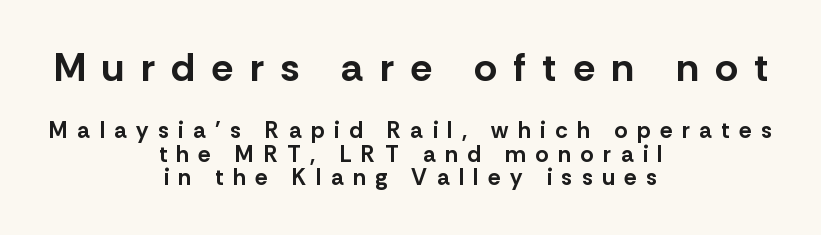
Letter spacing: wide. Alignment: centered. Each letter keeps its own natural width here, so spacing adapts to shape. Each row of text sits above clean, open space.
